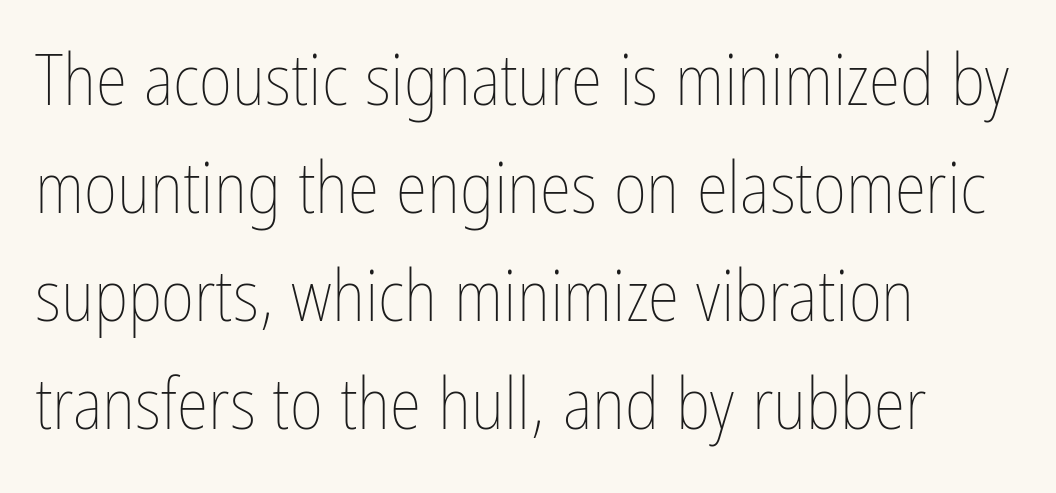
{"italic": "no", "bold": "no", "weight": "thin", "width": "condensed", "stroke_contrast": "low", "x_height": "medium", "monospaced": "no", "underline": "no", "align": "left", "line_spacing": "normal", "line_spacing_ratio": 1.5, "letter_spacing": "normal", "letter_spacing_em": 0.0, "glyph_px": 72}
